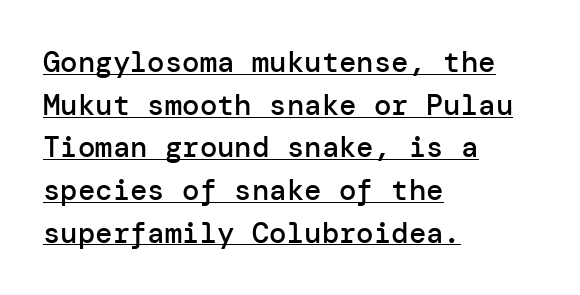
The image shows 29 px semibold sans-serif type, upright; set left-aligned, normal line spacing (1.47x), normal letter spacing, underlined; low stroke contrast and a medium x-height.
